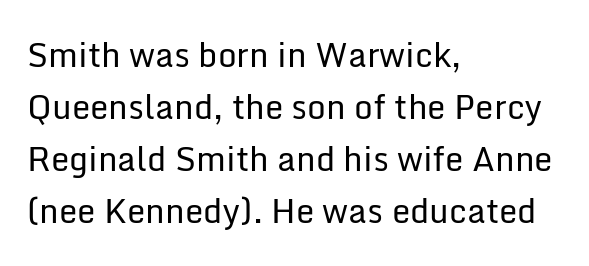
Anything drawn beneath the words? Only blank space. Caption: multi-line text, flush left, ragged right. Is this a fixed-width face? No — the glyphs have proportional, varying widths. The passage shown stacks its lines at a standard gap. Italic: no, the glyphs are upright roman.
